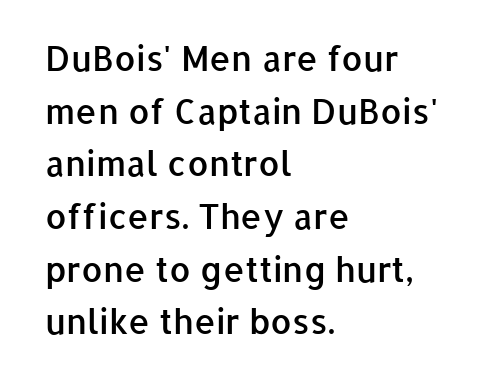
Varying glyph widths throughout — classic text-font behaviour. The glyphs in this specimen are sans serif. Designer's note — italics off, roman on. Typographic density is moderately raised because the face is semibold.
